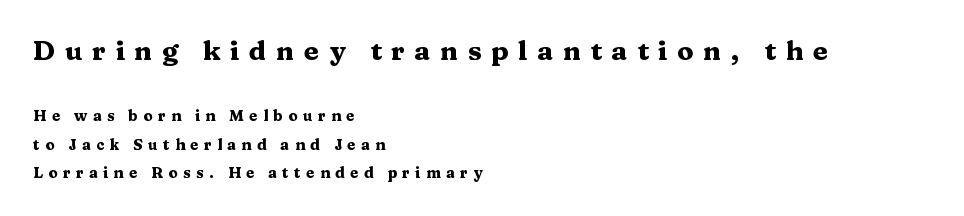
{"italic": "no", "bold": "yes", "underline": "no", "align": "left", "line_spacing": "loose", "line_spacing_ratio": 1.91, "letter_spacing": "wide", "letter_spacing_em": 0.36, "larger_block": "first", "size_ratio": 1.8, "glyph_px": 27}
